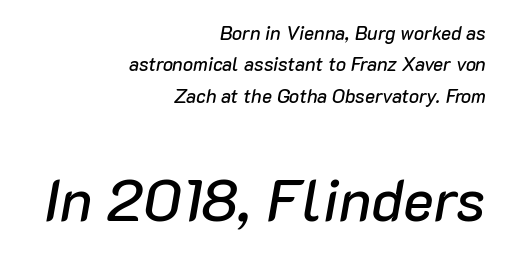
Q: Is the text italic (slanted)? A: Yes, it leans right by about 10 degrees.
Q: Is the text underlined? A: No.
Q: How is the paragraph aligned? A: Right-aligned.
Q: Is the spacing between letters normal or unusually wide? A: Normal.
Q: Is the spacing between lines tight, normal or loose? A: Normal.
Q: Which block of text is set in a larger size, the first (top) or the second (bottom)? A: The second (bottom) one.
Q: Width (condensed, normal, or wide)? A: Normal.
Q: Stroke contrast? A: Low.
Q: x-height? A: Medium.
Q: Monospaced? A: No.
